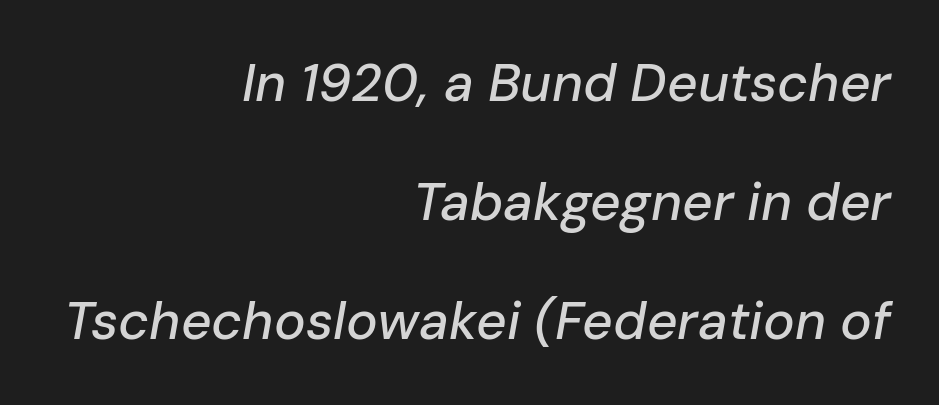
Any mark beneath the type? The region is blank. Style check: oblique. Is this a fixed-width face? No — the glyphs have proportional, varying widths. The horizontal fit of the characters is conventional and even. The passage shown stacks its lines with a broad gap.
